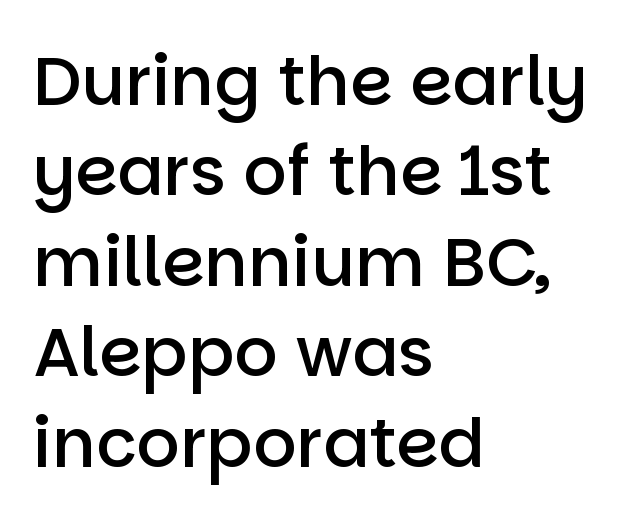
Q: Is the text bold? A: Semi-bold.
Q: Is the text italic (slanted)? A: No, it is upright.
Q: Is the typeface a serif or a sans-serif typeface? A: Sans-serif.
Q: Is the text underlined? A: No.
Q: How is the paragraph aligned? A: Left-aligned.
Q: Is the spacing between letters normal or unusually wide? A: Normal.
Q: Is the spacing between lines tight, normal or loose? A: Normal.
Q: Width (condensed, normal, or wide)? A: Normal.
Q: Stroke contrast? A: Low.
Q: x-height? A: Large.
Q: Monospaced? A: No.
